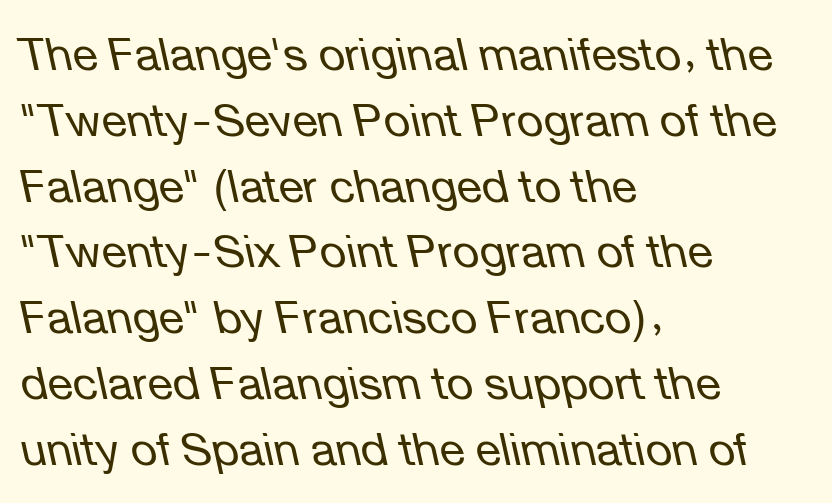
The image shows 46 px regular-weight type, italic (leaning left); set left-aligned, normal line spacing (1.43x), normal letter spacing, not underlined; low stroke contrast and a medium x-height.
